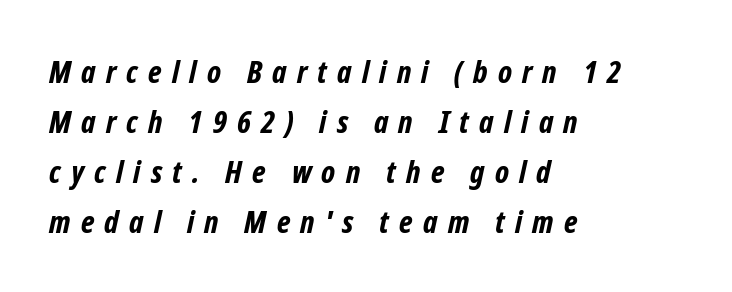
Q: Is the text bold? A: Yes.
Q: Is the typeface a serif or a sans-serif typeface? A: Sans-serif.
Q: Is the text underlined? A: No.
Q: How is the paragraph aligned? A: Left-aligned.
Q: Is the spacing between letters normal or unusually wide? A: Unusually wide.
Q: Is the spacing between lines tight, normal or loose? A: Normal.
Q: Width (condensed, normal, or wide)? A: Condensed.
Q: Stroke contrast? A: Low.
Q: x-height? A: Medium.
Q: Monospaced? A: No.
